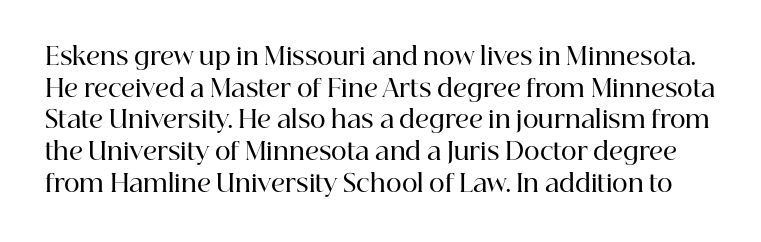
The gap between lines stays unmarked. The letterforms sit shoulder to shoulder at normal distance. This is the in-between weight designers call semibold or demi. Each new line begins a customary step beneath the previous one. The specimen reads as upright at a glance.
